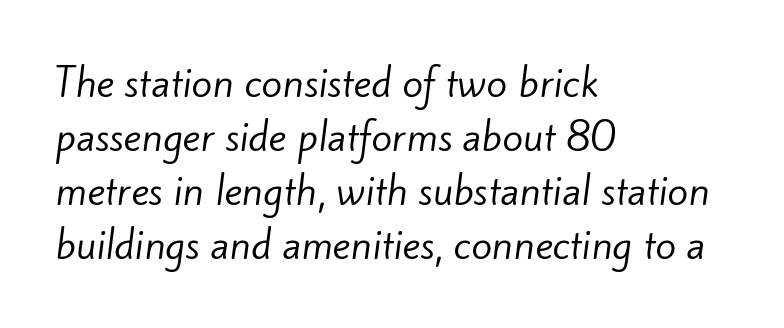
Is this a fixed-width face? No — the glyphs have proportional, varying widths. What's the leading like? Ordinary, nothing unusual. Plain, unruled lines of type. Nothing heavy about these letters — not bold at all. Look at the tracking — it's just the regular setting, nothing added.
